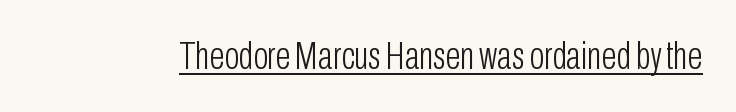
Q: Is the text bold? A: No.
Q: Is the text italic (slanted)? A: No, it is upright.
Q: Is the typeface a serif or a sans-serif typeface? A: Sans-serif.
Q: Is the text underlined? A: Yes.
Q: Is the spacing between letters normal or unusually wide? A: Normal.
Q: Width (condensed, normal, or wide)? A: Condensed.
Q: Stroke contrast? A: Low.
Q: x-height? A: Medium.
Q: Monospaced? A: No.
